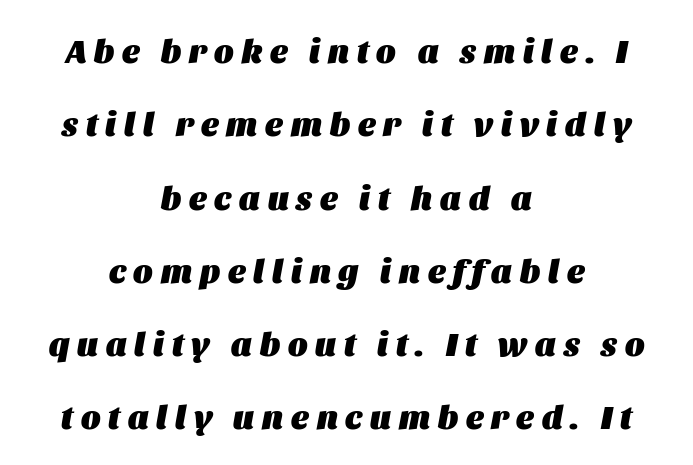
{"italic": "yes", "lean": "right", "slant_degrees": 11, "bold": "yes", "weight": "heavy", "width": "normal", "stroke_contrast": "medium", "x_height": "large", "monospaced": "no", "underline": "no", "align": "center", "line_spacing": "loose", "line_spacing_ratio": 2.22, "letter_spacing": "wide", "letter_spacing_em": 0.24, "glyph_px": 33}
